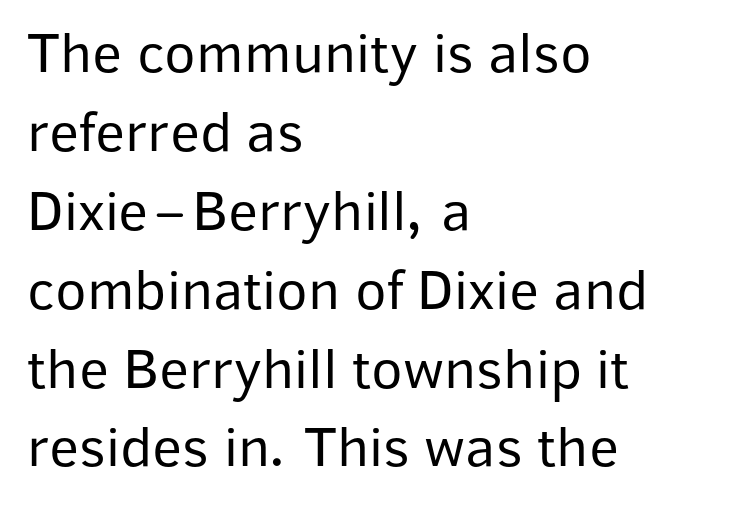
The image shows 58 px regular-weight sans-serif type, upright; set left-aligned, normal line spacing (1.36x), normal letter spacing, not underlined; low stroke contrast and a medium x-height.
